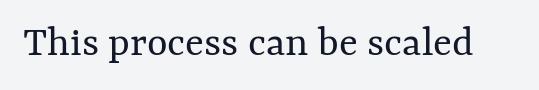
The image shows 44 px regular-weight type, upright; set normal letter spacing, not underlined; medium stroke contrast and a medium x-height.
